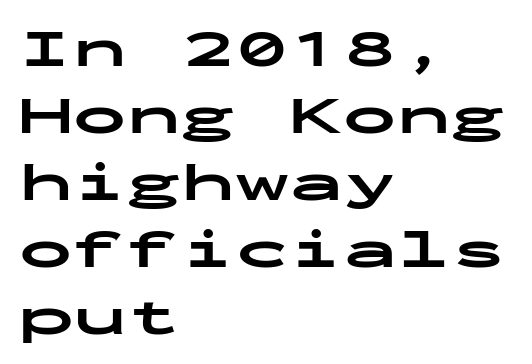
{"serif": "no", "italic": "no", "bold": "yes", "weight": "bold", "width": "wide", "stroke_contrast": "low", "x_height": "medium", "monospaced": "yes", "underline": "no", "align": "left", "line_spacing_ratio": 1.24, "letter_spacing": "normal", "letter_spacing_em": 0.0, "glyph_px": 54}
